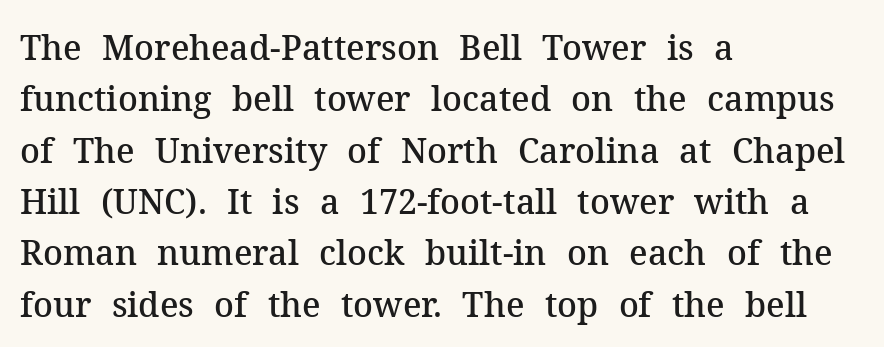
Leading: standard. The lettering holds an erect, upright posture throughout. In terms of letterform style, serifs are clearly present. The tracking reads as untouched default to a designer's eye. The zone under the glyphs is completely vacant.
